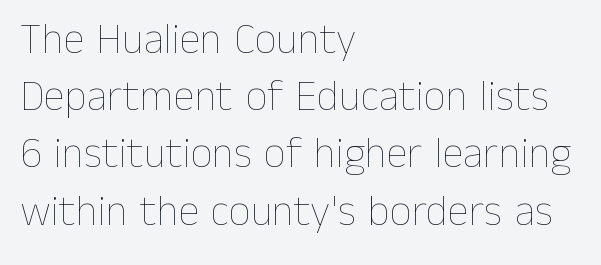
{"italic": "no", "bold": "no", "weight": "thin", "width": "normal", "stroke_contrast": "low", "x_height": "medium", "monospaced": "no", "underline": "no", "align": "left", "line_spacing": "normal", "line_spacing_ratio": 1.33, "letter_spacing": "normal", "letter_spacing_em": 0.0, "glyph_px": 43}
